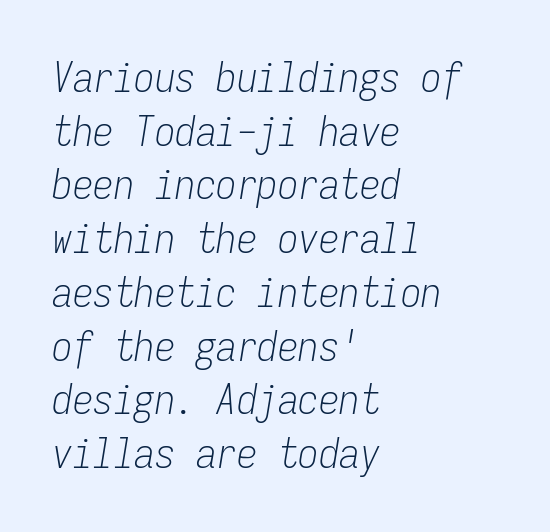
Q: Is the text bold? A: No.
Q: Is the text italic (slanted)? A: Yes, it leans right by about 9 degrees.
Q: Is the text underlined? A: No.
Q: How is the paragraph aligned? A: Left-aligned.
Q: Is the spacing between letters normal or unusually wide? A: Normal.
Q: Is the spacing between lines tight, normal or loose? A: Normal.
Q: Width (condensed, normal, or wide)? A: Condensed.
Q: Stroke contrast? A: Low.
Q: x-height? A: Medium.
Q: Monospaced? A: Yes.
